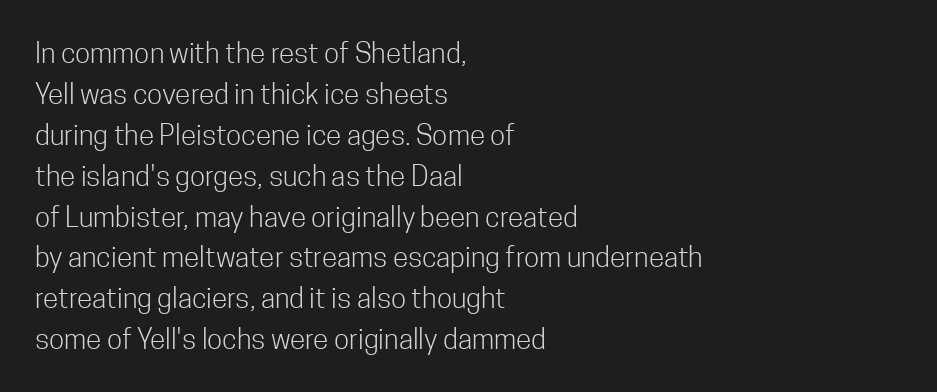
{"serif": "no", "italic": "no", "bold": "no", "weight": "light", "width": "condensed", "stroke_contrast": "low", "x_height": "medium", "monospaced": "no", "underline": "no", "align": "left", "line_spacing": "normal", "line_spacing_ratio": 1.46, "letter_spacing": "normal", "letter_spacing_em": 0.0, "glyph_px": 28}
